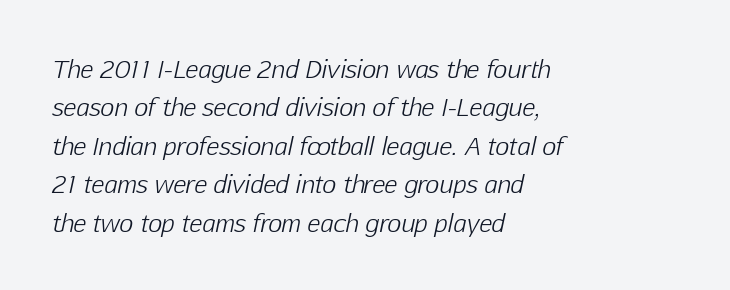
Nothing unusual about the tracking: characters are spaced as the font intends. Counters stay open thanks to moderate or lighter strokes. Regular leading. There's an unmistakable incline to the writing here. These lines stack with their left ends in a neat column.
